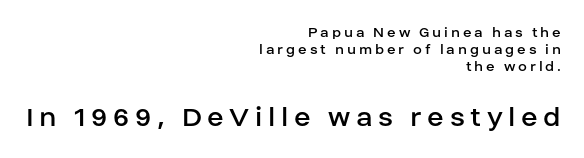
The image shows 31 px regular-weight sans-serif type, upright; set right-aligned, tight line spacing (1.06x), not underlined; the second (bottom) block is 1.94x larger; low stroke contrast and a large x-height.
